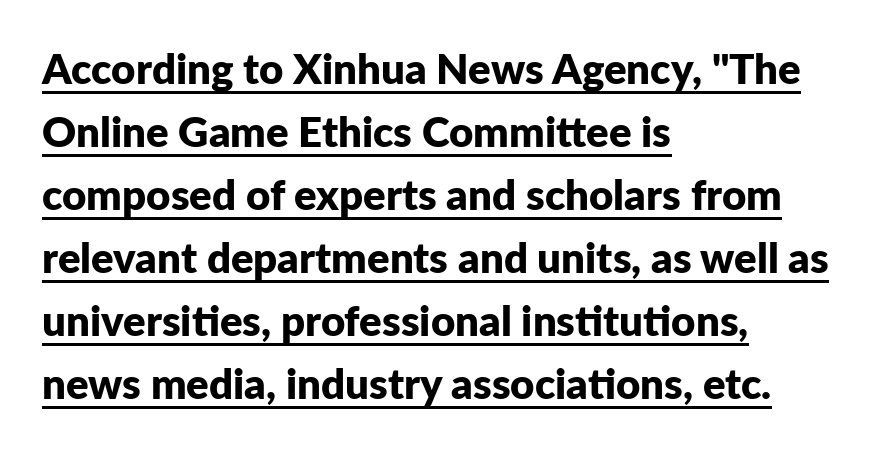
Q: Is the text bold? A: Yes.
Q: Is the text italic (slanted)? A: No, it is upright.
Q: Is the typeface a serif or a sans-serif typeface? A: Sans-serif.
Q: Is the text underlined? A: Yes.
Q: How is the paragraph aligned? A: Left-aligned.
Q: Is the spacing between letters normal or unusually wide? A: Normal.
Q: Is the spacing between lines tight, normal or loose? A: Normal.
Q: Width (condensed, normal, or wide)? A: Normal.
Q: Stroke contrast? A: Low.
Q: x-height? A: Medium.
Q: Monospaced? A: No.
